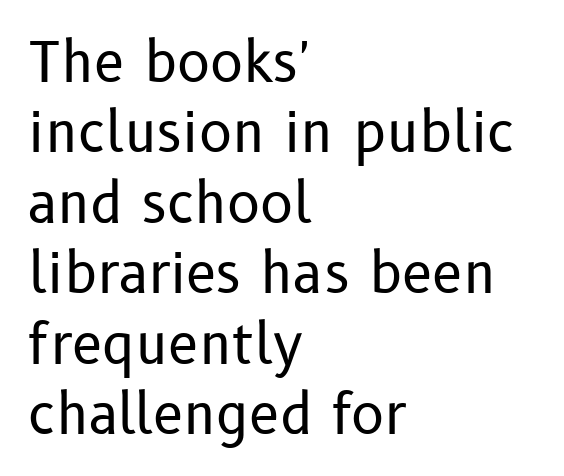
{"serif": "no", "italic": "no", "bold": "no", "weight": "regular", "width": "normal", "stroke_contrast": "low", "x_height": "medium", "monospaced": "no", "underline": "no", "align": "left", "line_spacing": "normal", "line_spacing_ratio": 1.28, "letter_spacing": "normal", "letter_spacing_em": 0.0, "glyph_px": 55}
